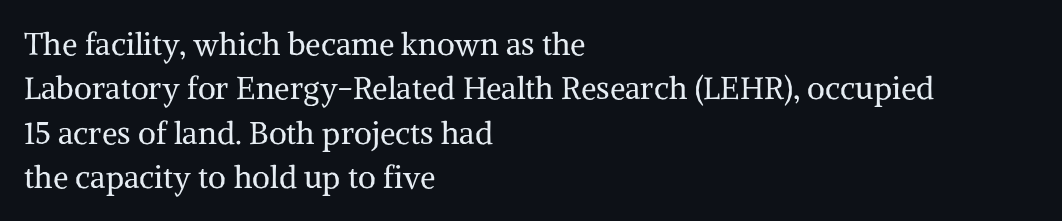
Q: Is the text bold? A: No.
Q: Is the text italic (slanted)? A: No, it is upright.
Q: Is the typeface a serif or a sans-serif typeface? A: Serif.
Q: Is the text underlined? A: No.
Q: How is the paragraph aligned? A: Left-aligned.
Q: Is the spacing between letters normal or unusually wide? A: Normal.
Q: Is the spacing between lines tight, normal or loose? A: Normal.
Q: Width (condensed, normal, or wide)? A: Normal.
Q: Stroke contrast? A: Medium.
Q: x-height? A: Medium.
Q: Monospaced? A: No.
